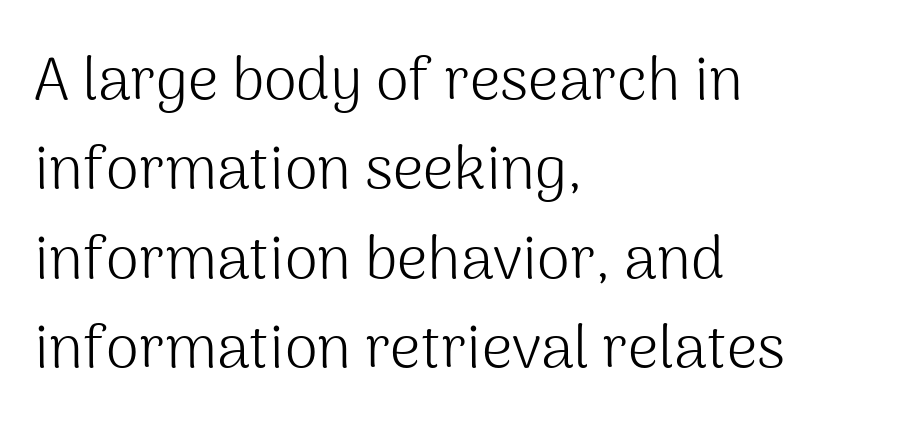
The image shows 60 px light sans-serif type, upright; set left-aligned, normal line spacing (1.49x), normal letter spacing, not underlined; medium stroke contrast and a medium x-height.
